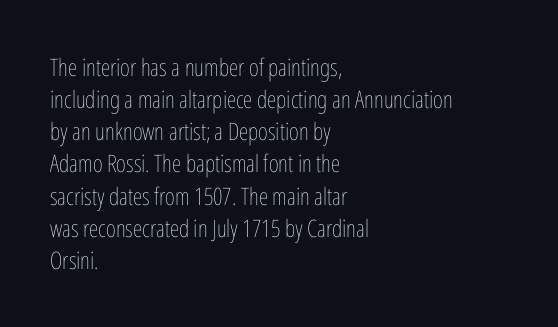
The image shows 24 px text type, upright; set left-aligned, normal line spacing (1.34x), normal letter spacing, not underlined.
